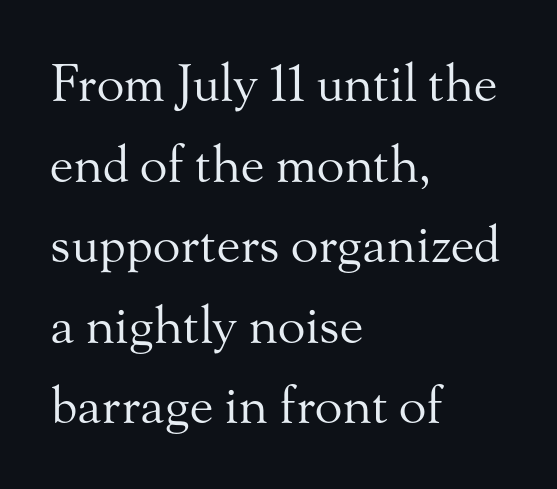
The image shows 51 px regular-weight serif type, upright; set left-aligned, normal line spacing (1.58x), normal letter spacing, not underlined; medium stroke contrast and a small x-height.
